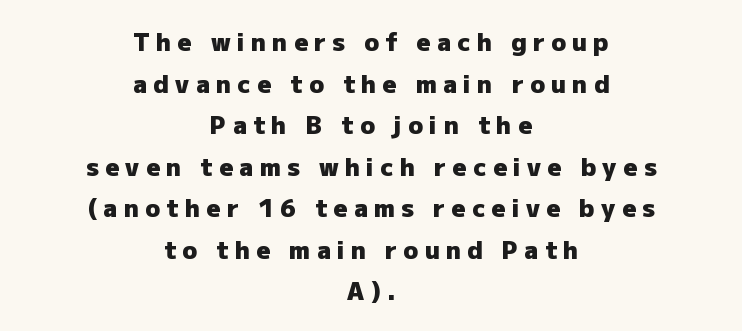
Ordinary non-slanted type is in use. The rag falls on both sides of this text block equally. Summary of weight: heavy, a full bold. Unmarked baselines from the first word to the last. The passage shown has open, widely tracked lettering throughout.
